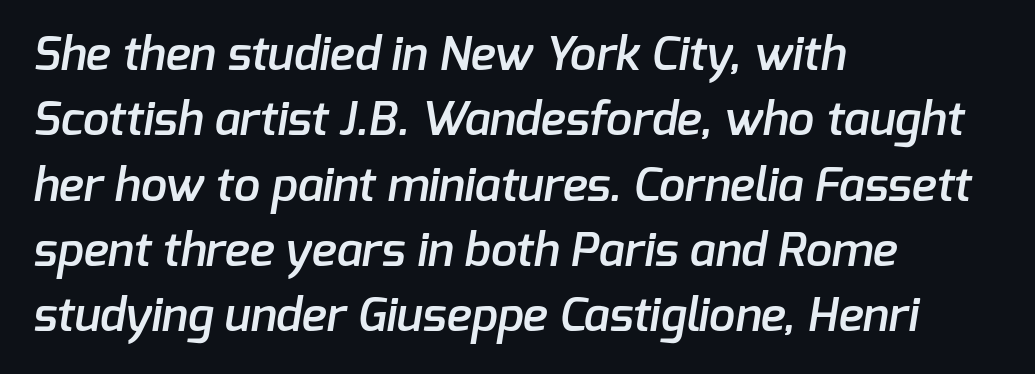
Evenly set lines give the paragraph a standard silhouette. This sample uses plain, unmodified letter spacing. The passage shown is typeset with a sans-serif family. This is moderately heavy type, rendered in semibold.
